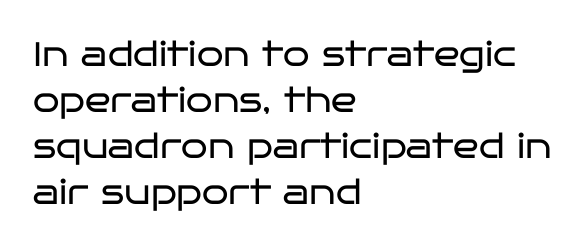
Q: Is the text bold? A: No.
Q: Is the text italic (slanted)? A: No, it is upright.
Q: Is the typeface a serif or a sans-serif typeface? A: Sans-serif.
Q: Is the text underlined? A: No.
Q: How is the paragraph aligned? A: Left-aligned.
Q: Is the spacing between letters normal or unusually wide? A: Normal.
Q: Is the spacing between lines tight, normal or loose? A: Normal.
Q: Width (condensed, normal, or wide)? A: Wide.
Q: Stroke contrast? A: Low.
Q: x-height? A: Large.
Q: Monospaced? A: No.
